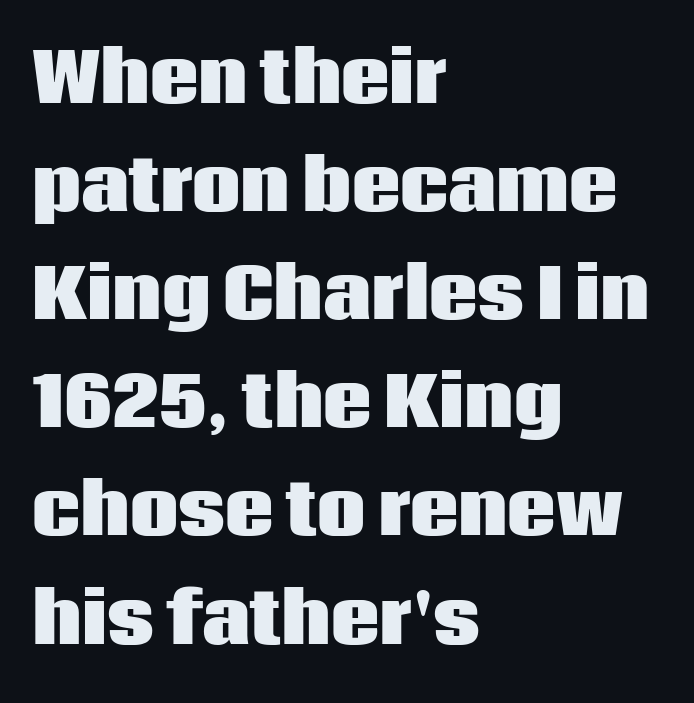
The letters are bold, with thick, heavy strokes. The baseline area is clear. The typesetter chose a ragged-right arrangement here. Stroke terminals: plain, sans-serif.
